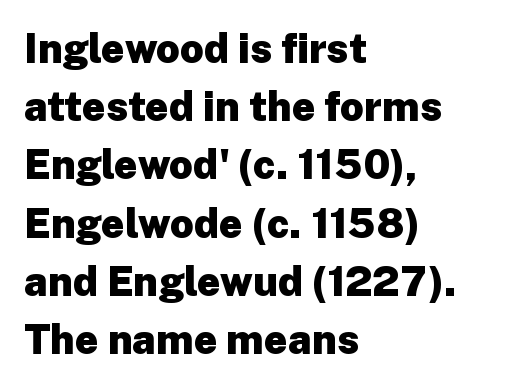
Q: Is the text bold? A: Yes.
Q: Is the text italic (slanted)? A: No, it is upright.
Q: Is the typeface a serif or a sans-serif typeface? A: Sans-serif.
Q: Is the text underlined? A: No.
Q: How is the paragraph aligned? A: Left-aligned.
Q: Is the spacing between letters normal or unusually wide? A: Normal.
Q: Is the spacing between lines tight, normal or loose? A: Normal.
Q: Width (condensed, normal, or wide)? A: Normal.
Q: Stroke contrast? A: Low.
Q: x-height? A: Medium.
Q: Monospaced? A: No.
